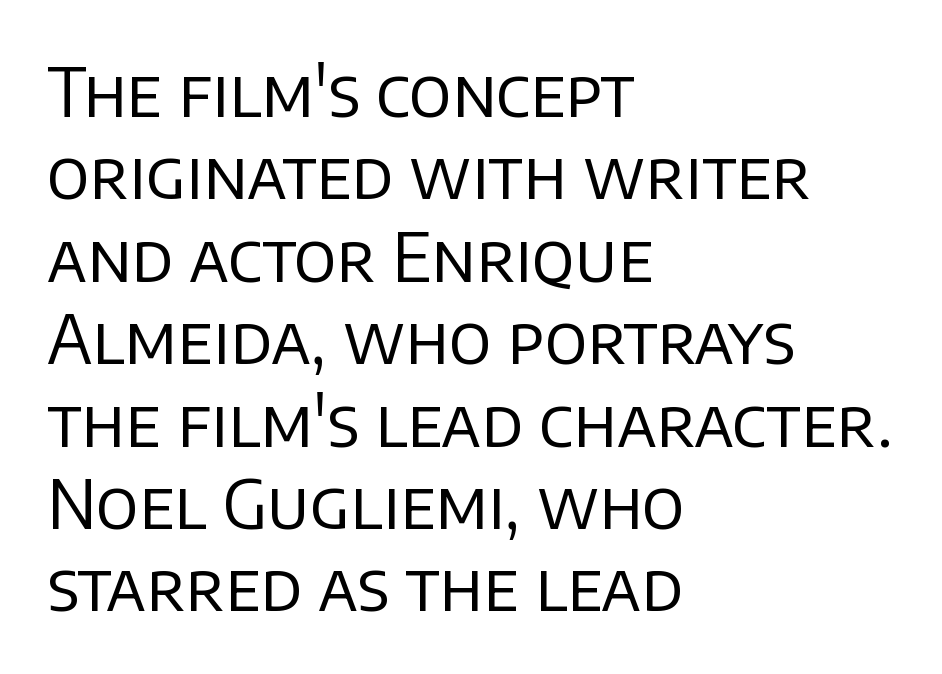
{"serif": "no", "italic": "no", "bold": "no", "weight": "regular", "width": "normal", "stroke_contrast": "low", "x_height": "large", "monospaced": "no", "underline": "no", "align": "left", "line_spacing_ratio": 1.23, "letter_spacing": "normal", "letter_spacing_em": 0.0, "glyph_px": 67}
